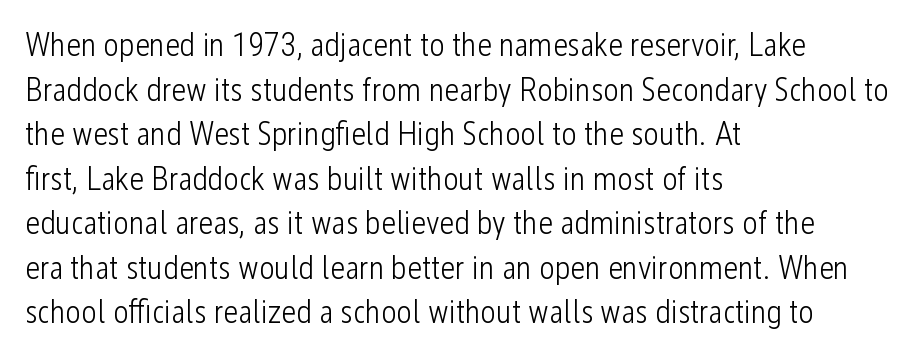
{"serif": "no", "italic": "no", "bold": "no", "weight": "light", "width": "condensed", "stroke_contrast": "low", "x_height": "medium", "monospaced": "no", "underline": "no", "align": "left", "line_spacing": "normal", "line_spacing_ratio": 1.35, "letter_spacing": "normal", "letter_spacing_em": 0.0, "glyph_px": 33}
